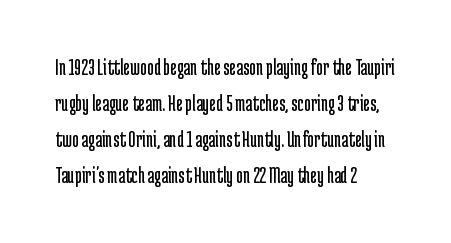
Q: Is the text bold? A: No.
Q: Is the text italic (slanted)? A: No, it is upright.
Q: Is the text underlined? A: No.
Q: How is the paragraph aligned? A: Left-aligned.
Q: Is the spacing between letters normal or unusually wide? A: Normal.
Q: Is the spacing between lines tight, normal or loose? A: Normal.
